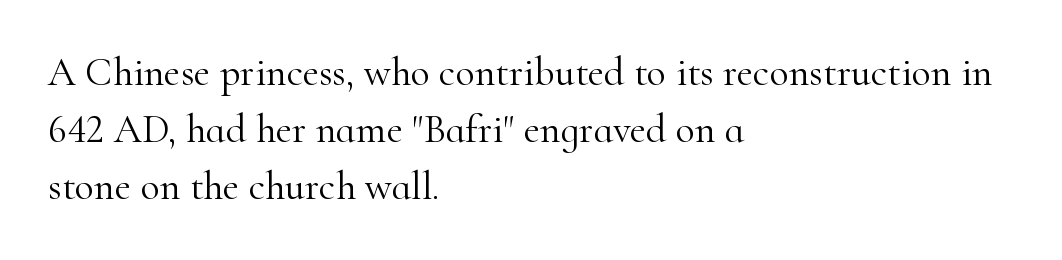
The image shows 40 px light serif type, upright; set left-aligned, normal line spacing (1.43x), normal letter spacing, not underlined; high stroke contrast and a small x-height.
